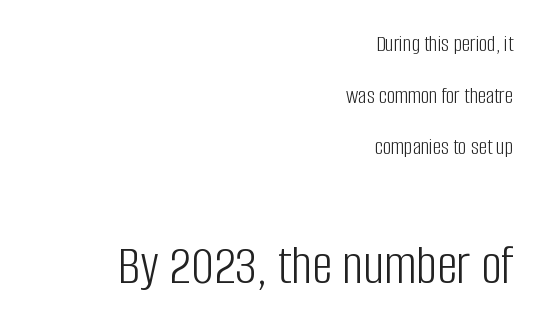
Regarding leading, the lines here are spaced well apart. Every stem runs plumb, perpendicular to the baseline. In this sample the second text group is rendered at the bigger scale. Observe the ordinary spacing: letters are neighbours, not strangers. Grotesque or geometric, the face here clearly has no serifs. The space beneath each line is pristine and unruled.
